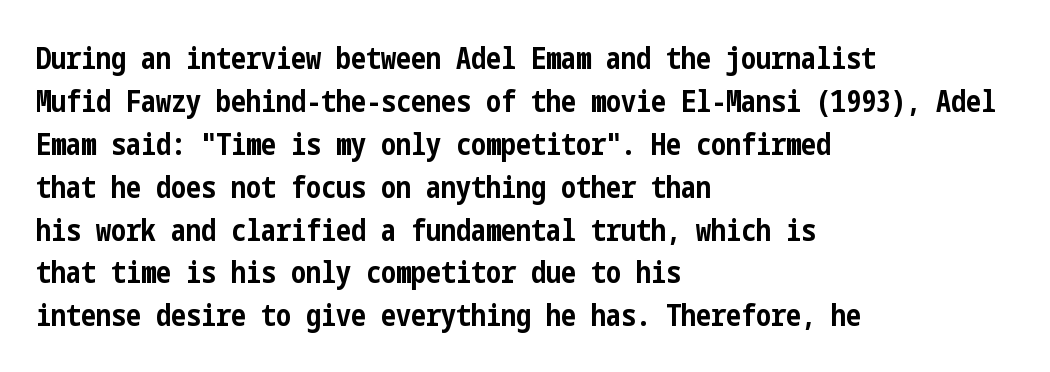
The image shows 30 px bold, condensed sans-serif type, upright; set left-aligned, normal line spacing (1.43x), normal letter spacing, not underlined; low stroke contrast and a medium x-height.
